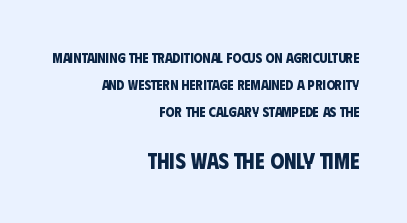
The image shows 22 px bold type; set right-aligned, loose line spacing (1.92x), normal letter spacing, not underlined; the second (bottom) block is 1.57x larger.
